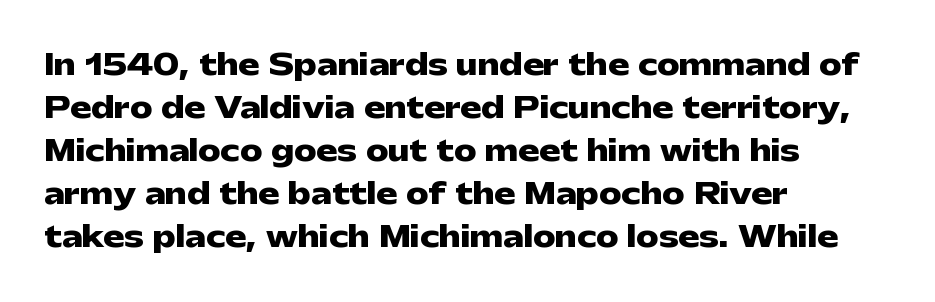
A typesetter would call this proportional, since set widths differ per character. The zone under the glyphs is completely vacant. Check where the strokes stop: nothing finishes them off — pure sans. Teacher's note: observe the even left margin — that is flush-left alignment. How heavy is the stroke? Heavy — this is a bold.
